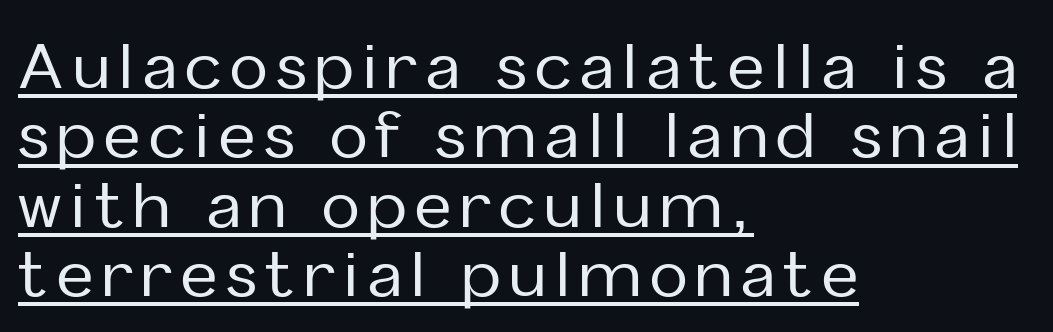
The image shows 63 px sans-serif type, upright; set left-aligned, tight line spacing (1.1x), underlined; low stroke contrast and a medium x-height.
